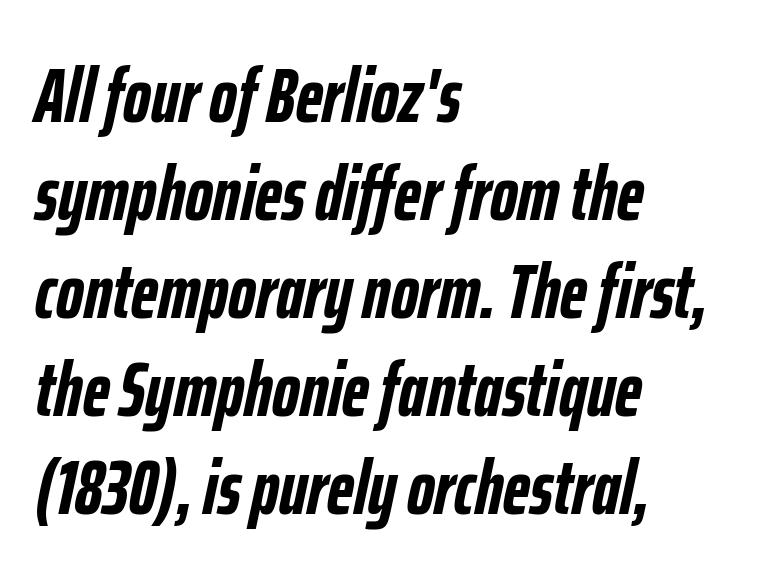
Leading: standard. Looks like regular typesetting: each glyph gets only the width it needs. Set as a true bold cut, around the 700 mark. No word sits above an underline. You can tell it's italic because the verticals aren't actually vertical. This sample is left-justified, so line endings fall wherever the words run out.
